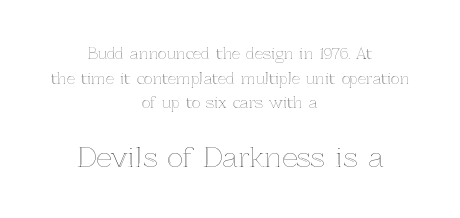
Ascenders rise straight up at ninety degrees. Both edges are ragged and mirror each other, which tells us the setting is centered. The vertical gap from one line to the next is medium. Character size in the trailing block exceeds that of the leading block.
